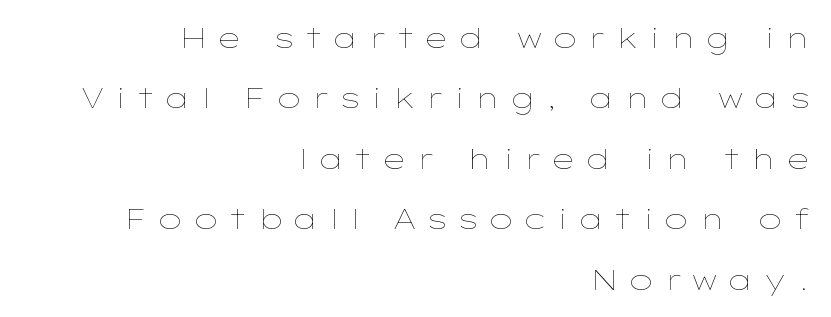
Leftover space on each line is placed entirely before the opening word. Plain, unruled lines of type. The passage shown stacks its lines with a broad gap. Characters follow at a spacing far wider than the type designer built in. Think standard paragraph weight, or any step lighter than that. Notice how the stems are strictly vertical — no italics here.
